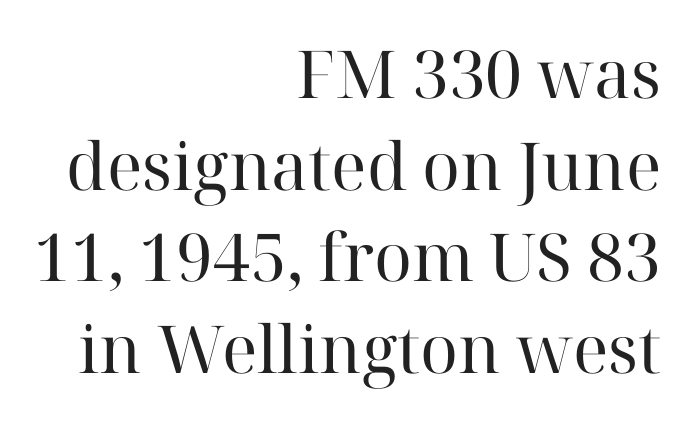
The image shows 66 px regular-weight serif type, upright; set right-aligned, normal line spacing (1.39x), normal letter spacing, not underlined; high stroke contrast and a medium x-height.
